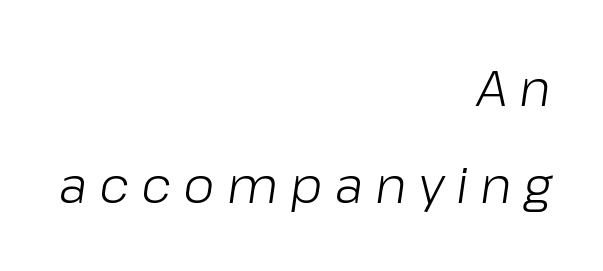
If you drew a line through each stem, it would be angled. Each letter keeps its own natural width here, so spacing adapts to shape. Think standard paragraph weight, or any step lighter than that. In terms of leading, this rendering errs on the spacious side.
